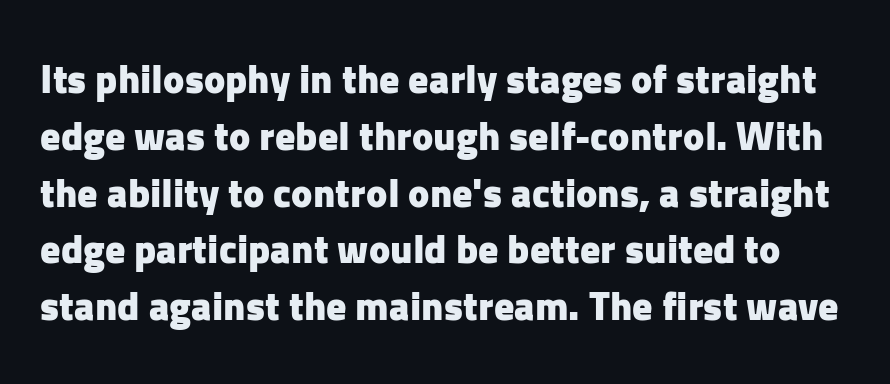
{"serif": "no", "italic": "no", "bold": "yes", "weight": "heavy", "width": "normal", "stroke_contrast": "low", "x_height": "medium", "monospaced": "no", "underline": "no", "line_spacing": "normal", "line_spacing_ratio": 1.42, "letter_spacing": "normal", "letter_spacing_em": 0.0, "glyph_px": 40}
